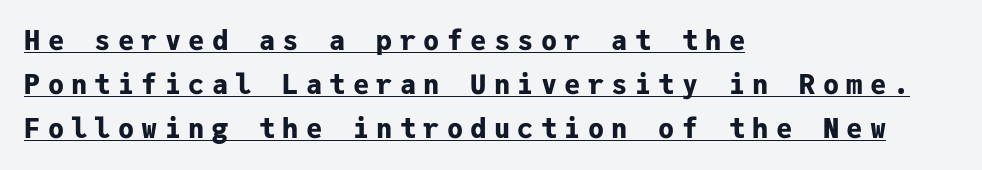
Q: Is the text bold? A: Yes.
Q: Is the text italic (slanted)? A: No, it is upright.
Q: Is the text underlined? A: Yes.
Q: How is the paragraph aligned? A: Left-aligned.
Q: Is the spacing between letters normal or unusually wide? A: Unusually wide.
Q: Is the spacing between lines tight, normal or loose? A: Normal.
